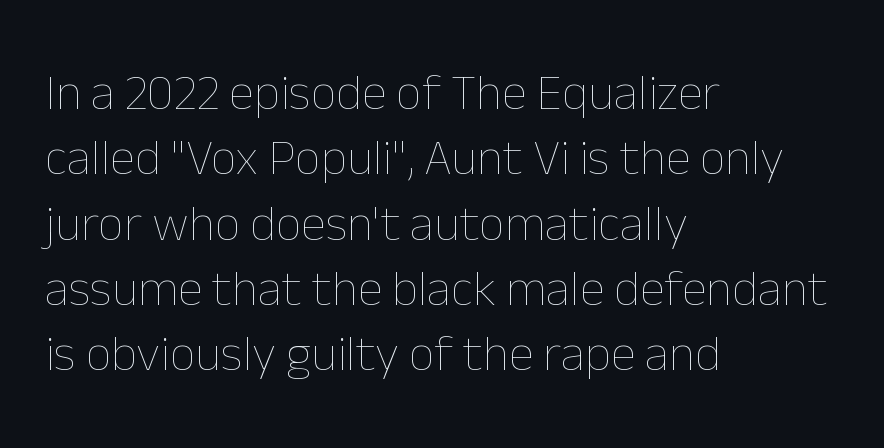
Rule under the text: the space is simply empty. The vertical gap from one line to the next is medium. A roman cut, with each character standing at attention. This rendering uses left alignment, leaving the right contour irregular. No extra tracking has been applied to these lines. On a weight scale, this lands at 450 or below.
